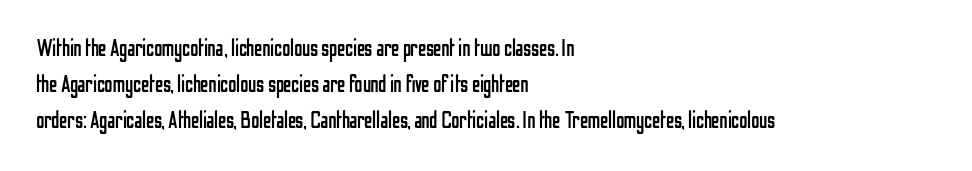
Q: Is the text bold? A: No.
Q: Is the text italic (slanted)? A: No, it is upright.
Q: Is the text underlined? A: No.
Q: How is the paragraph aligned? A: Left-aligned.
Q: Is the spacing between letters normal or unusually wide? A: Normal.
Q: Is the spacing between lines tight, normal or loose? A: Normal.
